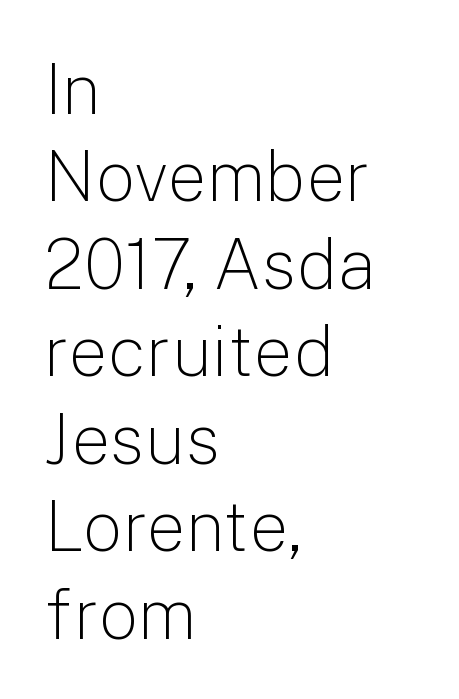
Q: Is the text bold? A: No.
Q: Is the text italic (slanted)? A: No, it is upright.
Q: Is the typeface a serif or a sans-serif typeface? A: Sans-serif.
Q: Is the text underlined? A: No.
Q: How is the paragraph aligned? A: Left-aligned.
Q: Is the spacing between letters normal or unusually wide? A: Normal.
Q: Is the spacing between lines tight, normal or loose? A: Normal.
Q: Width (condensed, normal, or wide)? A: Normal.
Q: Stroke contrast? A: Low.
Q: x-height? A: Medium.
Q: Monospaced? A: No.
